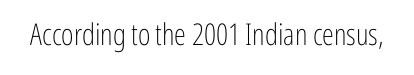
The image shows 30 px light, condensed sans-serif type, upright; set normal letter spacing, not underlined; low stroke contrast and a medium x-height.
